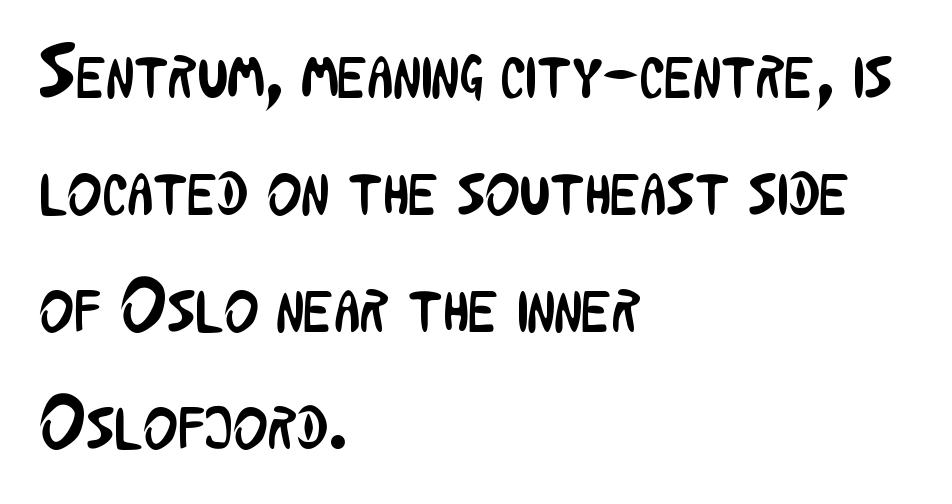
The image shows 74 px regular-weight, condensed sans-serif type, upright; set left-aligned, normal line spacing (1.58x), normal letter spacing, not underlined; low stroke contrast and a medium x-height.
